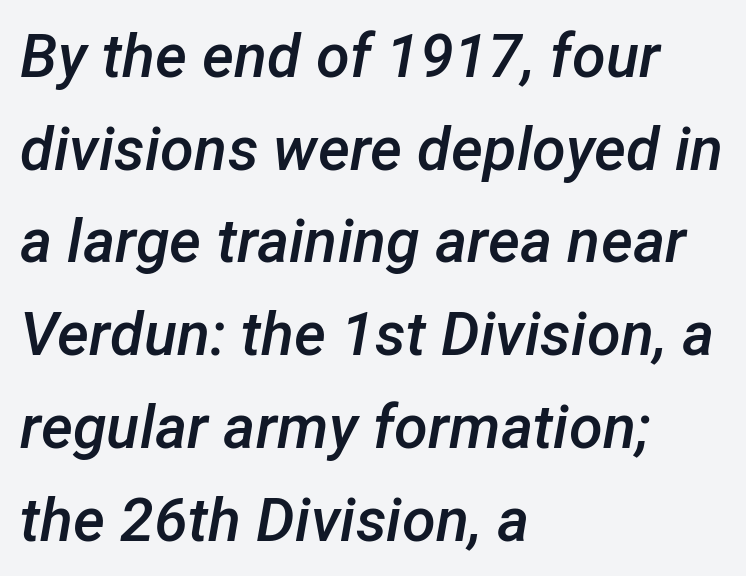
{"italic": "yes", "lean": "right", "slant_degrees": 12, "bold": "semi", "weight": "semibold", "width": "normal", "stroke_contrast": "low", "x_height": "medium", "monospaced": "no", "underline": "no", "align": "left", "line_spacing": "normal", "line_spacing_ratio": 1.52, "letter_spacing": "normal", "letter_spacing_em": 0.0, "glyph_px": 61}
